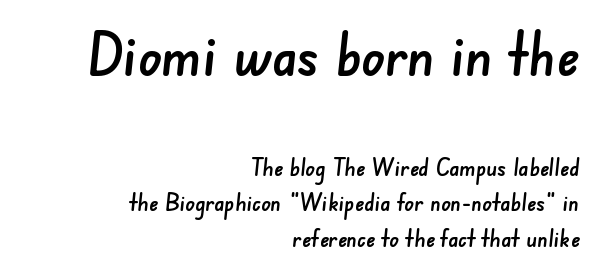
The image shows 59 px sans-serif type; set right-aligned, normal line spacing (1.48x), normal letter spacing, not underlined; the first (top) block is 2.46x larger; low stroke contrast and a small x-height.
